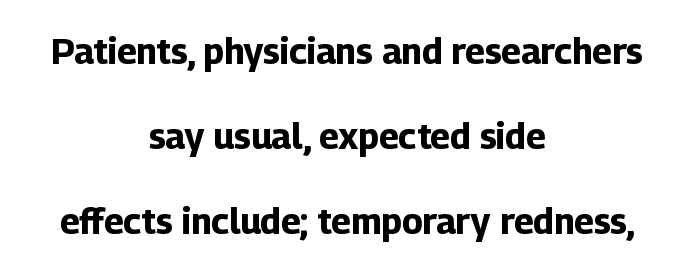
Q: Is the text bold? A: Yes.
Q: Is the text italic (slanted)? A: No, it is upright.
Q: Is the typeface a serif or a sans-serif typeface? A: Sans-serif.
Q: Is the text underlined? A: No.
Q: How is the paragraph aligned? A: Centered.
Q: Is the spacing between letters normal or unusually wide? A: Normal.
Q: Is the spacing between lines tight, normal or loose? A: Loose.
Q: Width (condensed, normal, or wide)? A: Normal.
Q: Stroke contrast? A: Low.
Q: x-height? A: Medium.
Q: Monospaced? A: No.
